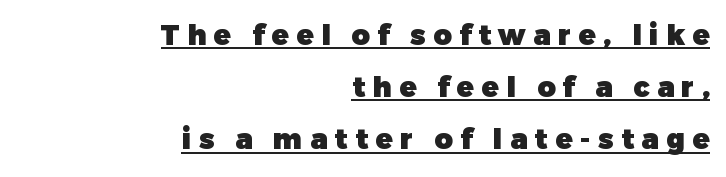
Is there any slant? The stems are plumb. Does a line run under the words? Yes, clearly. This sample has the flowing, uneven cadence of proportional lettering. The glyphs in this specimen are sans serif. A typesetter would call this heavily tracked-out type. Heavy-handed strokes throughout: this text is bold.
